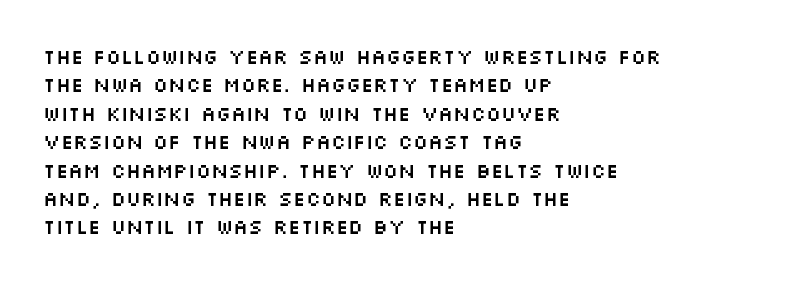
{"italic": "no", "underline": "no", "align": "left", "line_spacing": "normal", "line_spacing_ratio": 1.42, "letter_spacing": "normal", "letter_spacing_em": 0.0, "glyph_px": 20}
